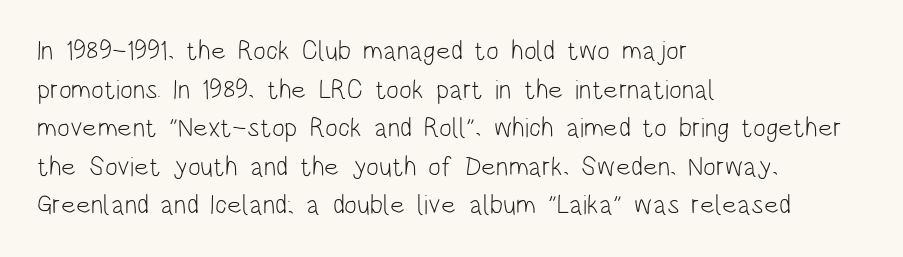
The image shows 27 px text type, upright; set left-aligned, normal line spacing (1.43x), normal letter spacing, not underlined.
